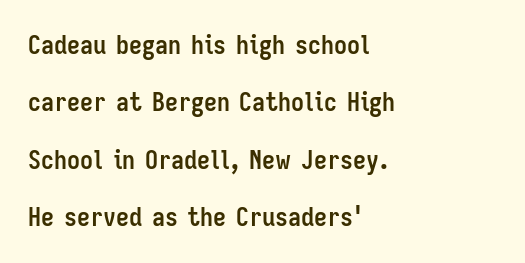
Typesetter's note: full bold, strokes at maximum text heaviness. The rendering anchors every line to the left-hand side. The words here are not underlined. A roman cut, with each character standing at attention. Nothing unusual about the tracking: characters are spaced as the font intends. The space between consecutive lines is lavish.
